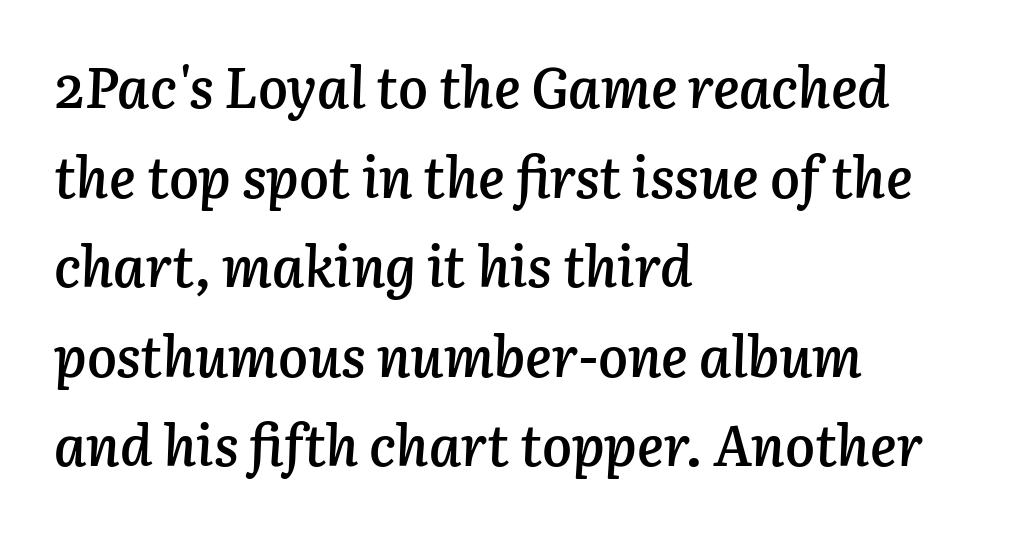
{"italic": "yes", "lean": "right", "slant_degrees": 3, "bold": "semi", "weight": "semibold", "width": "normal", "stroke_contrast": "low", "x_height": "medium", "monospaced": "no", "underline": "no", "align": "left", "line_spacing": "normal", "line_spacing_ratio": 1.6, "letter_spacing": "normal", "letter_spacing_em": 0.0, "glyph_px": 56}
